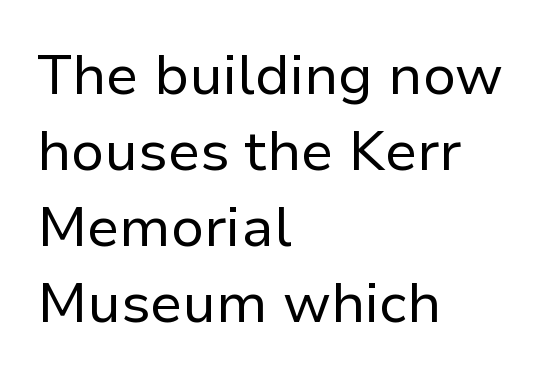
{"serif": "no", "italic": "no", "bold": "no", "weight": "regular", "width": "normal", "stroke_contrast": "low", "x_height": "medium", "monospaced": "no", "underline": "no", "align": "left", "line_spacing": "normal", "line_spacing_ratio": 1.36, "letter_spacing": "normal", "letter_spacing_em": 0.0, "glyph_px": 56}
